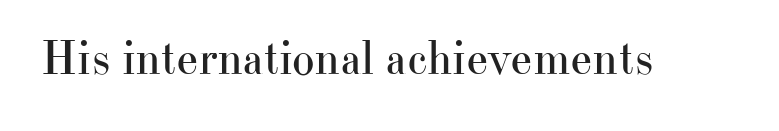
Q: Is the text bold? A: No.
Q: Is the text italic (slanted)? A: No, it is upright.
Q: Is the typeface a serif or a sans-serif typeface? A: Serif.
Q: Is the text underlined? A: No.
Q: Is the spacing between letters normal or unusually wide? A: Normal.
Q: Width (condensed, normal, or wide)? A: Normal.
Q: Stroke contrast? A: High.
Q: x-height? A: Small.
Q: Monospaced? A: No.
